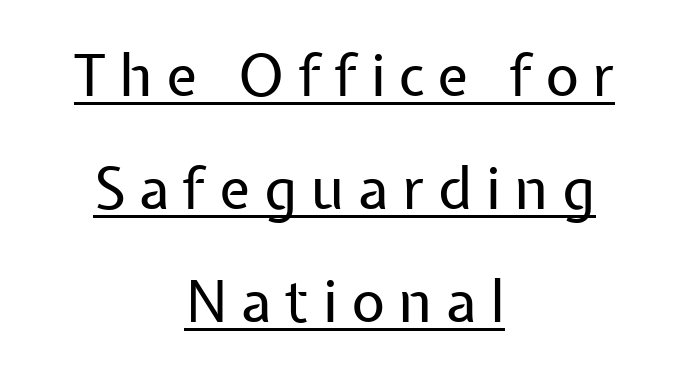
{"serif": "no", "italic": "no", "bold": "no", "weight": "regular", "width": "normal", "stroke_contrast": "low", "x_height": "medium", "monospaced": "no", "underline": "yes", "align": "center", "line_spacing": "loose", "line_spacing_ratio": 1.95, "letter_spacing": "wide", "letter_spacing_em": 0.23, "glyph_px": 58}
